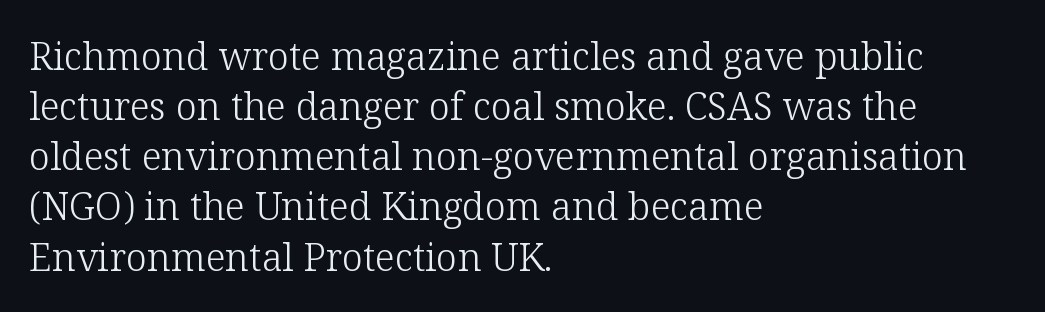
You can tell it's not italic because the verticals are truly vertical. Serifs: yes, visible at the terminals of the letterforms. Reading down the column, the eye jumps a familiar distance to each next line. You could not count columns in this text — the font is proportionally spaced. Observe the ordinary spacing: letters are neighbours, not strangers. Weight: regular or lighter.
